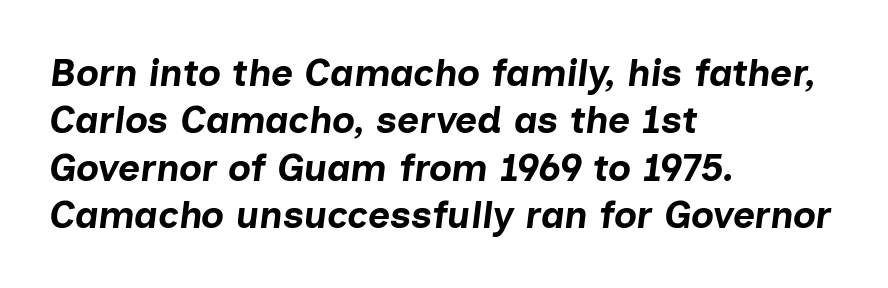
{"italic": "yes", "lean": "right", "slant_degrees": 7, "bold": "yes", "weight": "bold", "width": "normal", "stroke_contrast": "low", "x_height": "medium", "monospaced": "no", "underline": "no", "align": "left", "line_spacing": "normal", "line_spacing_ratio": 1.25, "letter_spacing": "normal", "letter_spacing_em": 0.0, "glyph_px": 38}
